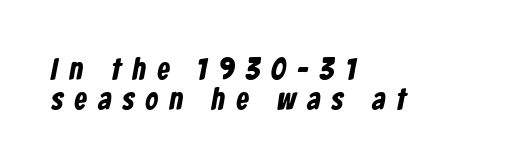
The image shows 31 px bold, condensed sans-serif type; set left-aligned, tight line spacing (0.96x), unusually wide letter spacing (+0.37 em), not underlined; low stroke contrast and a medium x-height.
